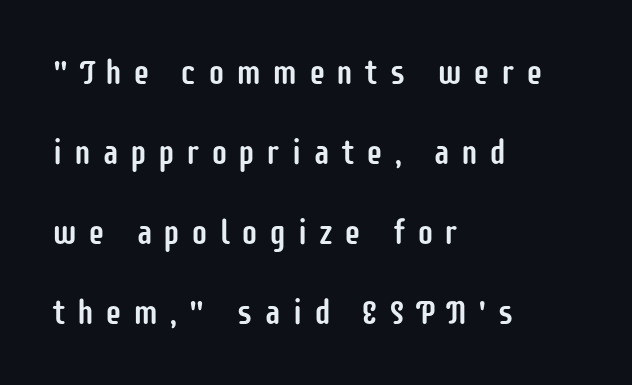
The image shows 34 px condensed sans-serif type, upright; set left-aligned, loose line spacing (2.35x), unusually wide letter spacing (+0.32 em), not underlined; low stroke contrast and a large x-height.
